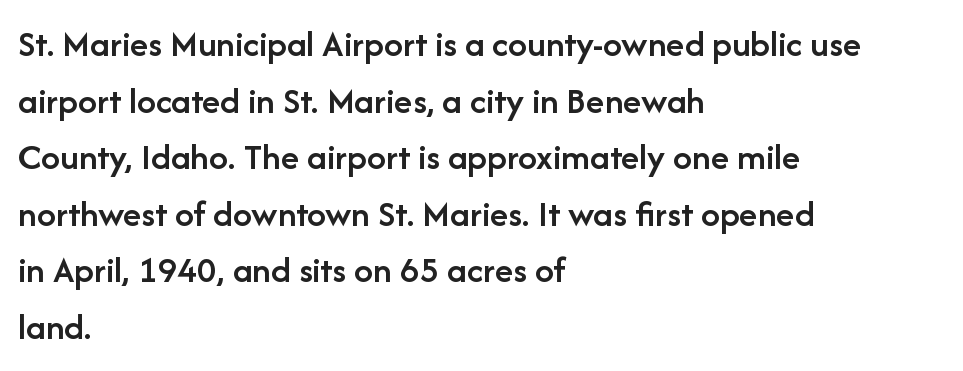
{"serif": "no", "italic": "no", "bold": "semi", "weight": "semibold", "width": "normal", "stroke_contrast": "low", "x_height": "medium", "monospaced": "no", "underline": "no", "align": "left", "line_spacing": "normal", "line_spacing_ratio": 1.49, "letter_spacing": "normal", "letter_spacing_em": 0.0, "glyph_px": 38}
